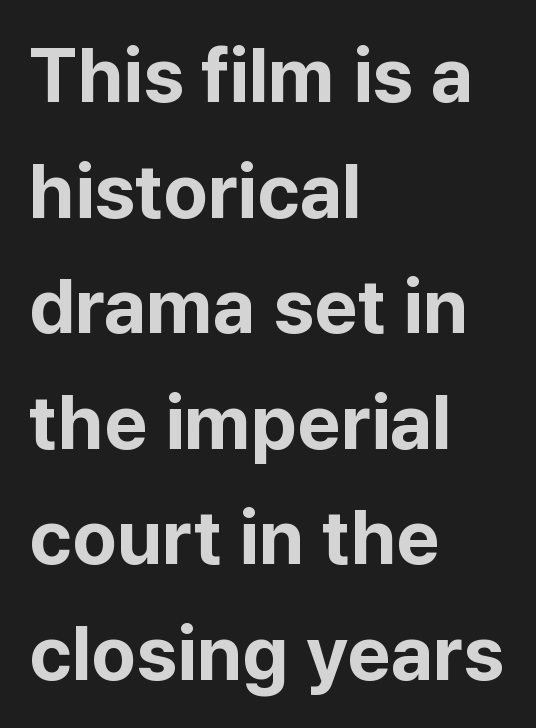
{"serif": "no", "italic": "no", "bold": "yes", "weight": "bold", "width": "normal", "stroke_contrast": "low", "x_height": "medium", "monospaced": "no", "underline": "no", "align": "left", "line_spacing": "normal", "line_spacing_ratio": 1.52, "letter_spacing": "normal", "letter_spacing_em": 0.0, "glyph_px": 76}
